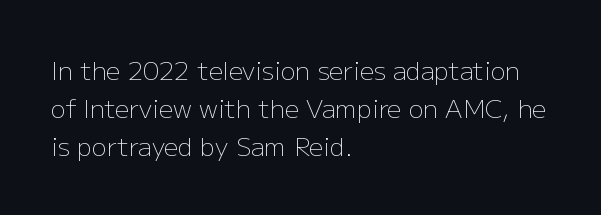
The image shows 25 px text type, upright; set left-aligned, normal line spacing (1.52x), normal letter spacing, not underlined.
